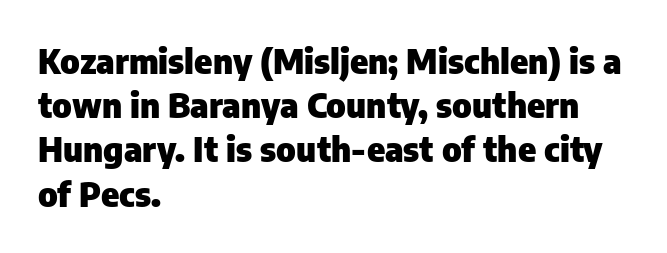
The image shows 34 px heavy sans-serif type, upright; set left-aligned, normal line spacing (1.3x), normal letter spacing, not underlined; low stroke contrast and a medium x-height.
